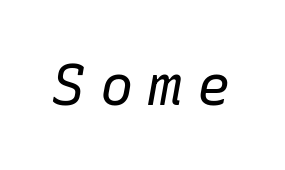
Q: Is the text bold? A: No.
Q: Is the text italic (slanted)? A: Yes, it leans right by about 10 degrees.
Q: Is the text underlined? A: No.
Q: Is the spacing between letters normal or unusually wide? A: Unusually wide.
Q: Width (condensed, normal, or wide)? A: Normal.
Q: Stroke contrast? A: Low.
Q: x-height? A: Medium.
Q: Monospaced? A: Yes.
